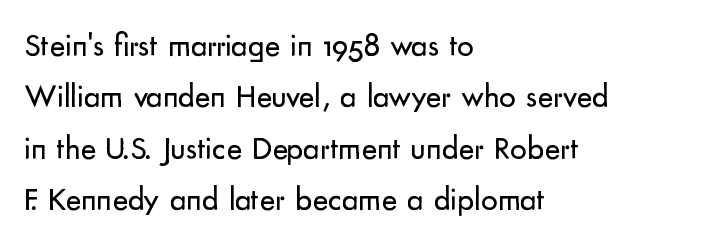
Q: Is the text bold? A: No.
Q: Is the text italic (slanted)? A: No, it is upright.
Q: Is the typeface a serif or a sans-serif typeface? A: Sans-serif.
Q: Is the text underlined? A: No.
Q: How is the paragraph aligned? A: Left-aligned.
Q: Is the spacing between letters normal or unusually wide? A: Normal.
Q: Is the spacing between lines tight, normal or loose? A: Normal.
Q: Width (condensed, normal, or wide)? A: Normal.
Q: Stroke contrast? A: Low.
Q: x-height? A: Small.
Q: Monospaced? A: No.
